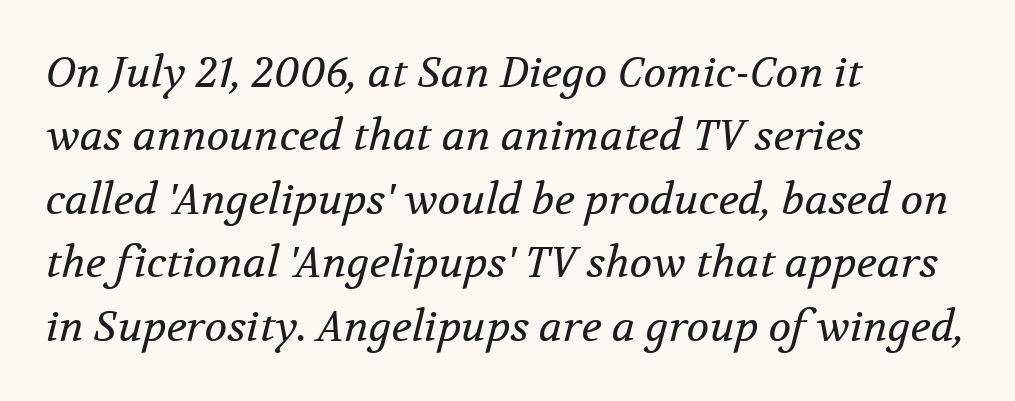
Q: Is the text bold? A: No.
Q: Is the text italic (slanted)? A: Yes, it leans right by about 12 degrees.
Q: Is the typeface a serif or a sans-serif typeface? A: Serif.
Q: Is the text underlined? A: No.
Q: How is the paragraph aligned? A: Left-aligned.
Q: Is the spacing between letters normal or unusually wide? A: Normal.
Q: Is the spacing between lines tight, normal or loose? A: Normal.
Q: Width (condensed, normal, or wide)? A: Normal.
Q: Stroke contrast? A: Medium.
Q: x-height? A: Medium.
Q: Monospaced? A: No.
